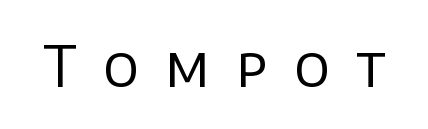
Q: Is the text bold? A: No.
Q: Is the text italic (slanted)? A: No, it is upright.
Q: Is the typeface a serif or a sans-serif typeface? A: Sans-serif.
Q: Is the text underlined? A: No.
Q: Is the spacing between letters normal or unusually wide? A: Unusually wide.
Q: Width (condensed, normal, or wide)? A: Normal.
Q: Stroke contrast? A: Low.
Q: x-height? A: Large.
Q: Monospaced? A: No.
